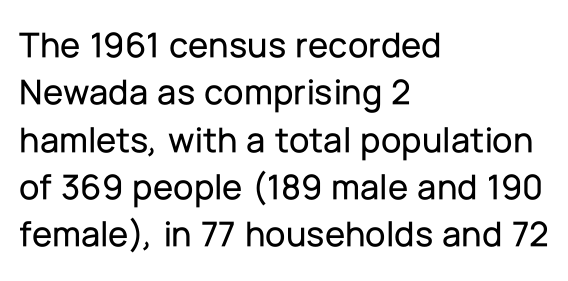
{"serif": "no", "italic": "no", "width": "normal", "stroke_contrast": "low", "x_height": "medium", "monospaced": "no", "underline": "no", "align": "left", "line_spacing": "normal", "line_spacing_ratio": 1.28, "letter_spacing": "normal", "letter_spacing_em": 0.0, "glyph_px": 37}
